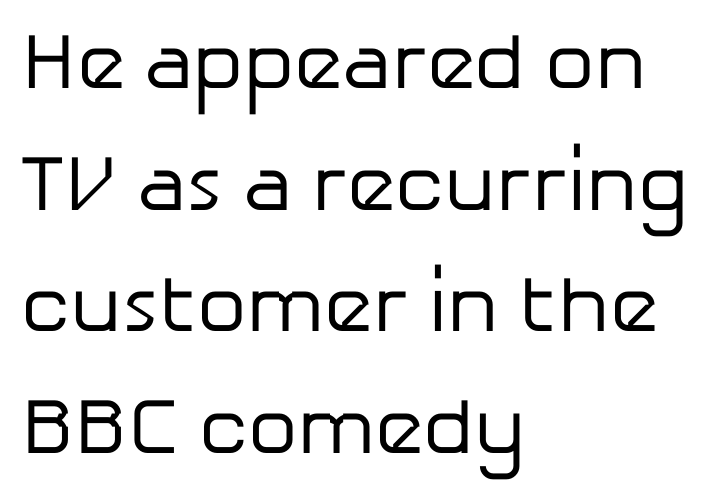
The image shows 79 px regular-weight sans-serif type, upright; set left-aligned, normal line spacing (1.54x), normal letter spacing, not underlined; low stroke contrast and a medium x-height.
